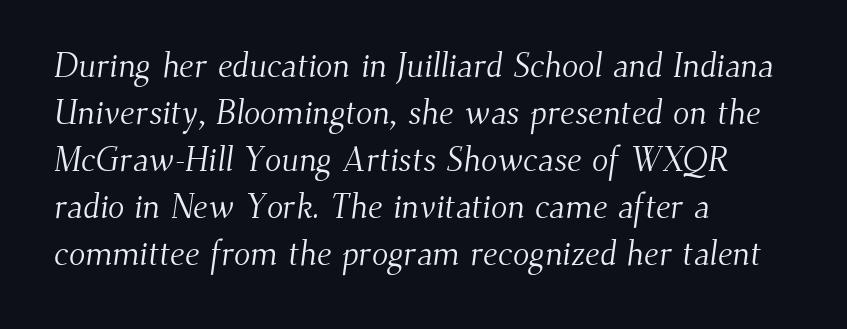
{"serif": "yes", "bold": "no", "weight": "light", "width": "normal", "stroke_contrast": "medium", "x_height": "small", "monospaced": "no", "underline": "no", "align": "left", "line_spacing": "normal", "line_spacing_ratio": 1.38, "letter_spacing": "normal", "letter_spacing_em": 0.0, "glyph_px": 34}
